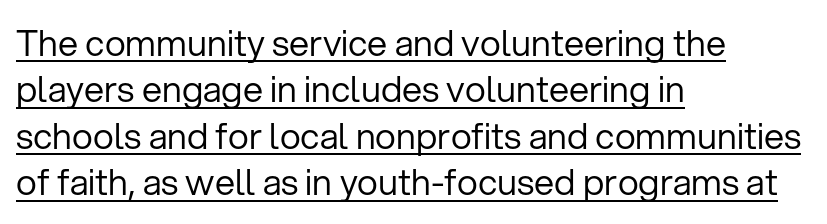
{"serif": "no", "italic": "no", "bold": "no", "weight": "regular", "width": "normal", "stroke_contrast": "low", "x_height": "medium", "monospaced": "no", "underline": "yes", "align": "left", "line_spacing": "normal", "line_spacing_ratio": 1.29, "letter_spacing": "normal", "letter_spacing_em": 0.0, "glyph_px": 36}
